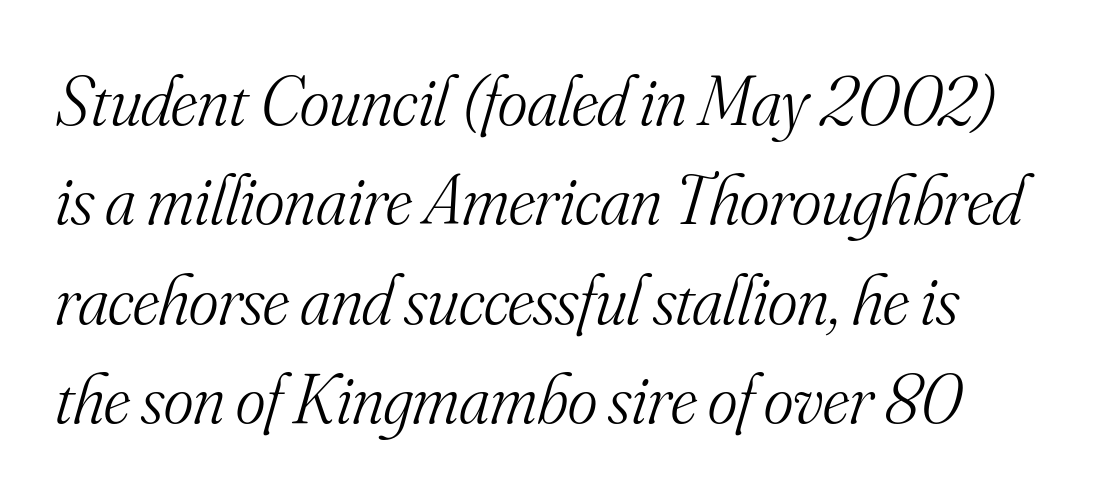
No word sits above an underline. The passage shown leans; its letterforms are oblique. If you measured baseline to baseline, you'd find a middling distance. Looks like regular typesetting: each glyph gets only the width it needs. No heavy texture on the line: the type isn't bold. The characters display serif detailing at their extremities.
